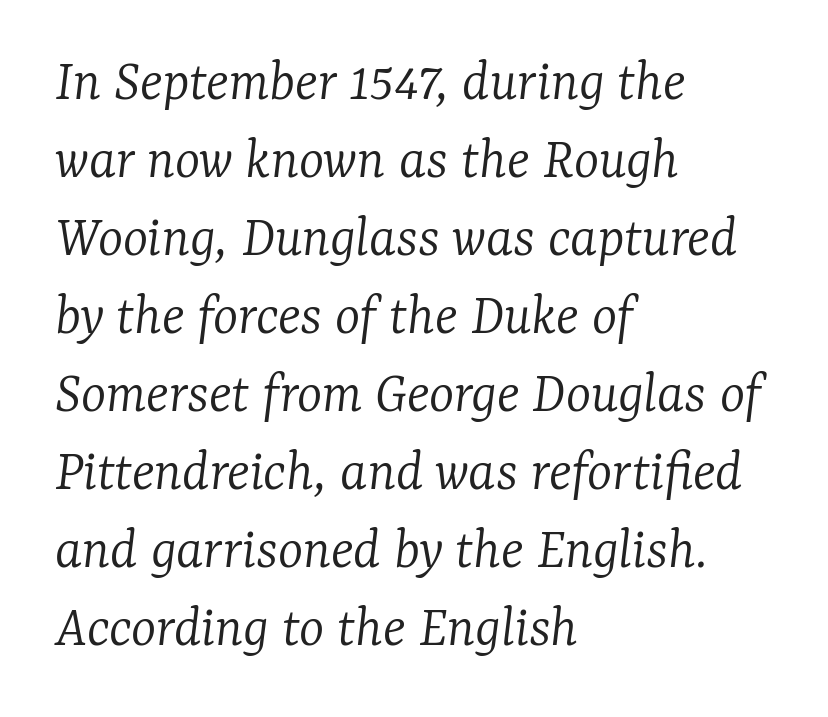
Q: Is the text bold? A: No.
Q: Is the text italic (slanted)? A: Yes, it leans right by about 7 degrees.
Q: Is the typeface a serif or a sans-serif typeface? A: Serif.
Q: Is the text underlined? A: No.
Q: How is the paragraph aligned? A: Left-aligned.
Q: Is the spacing between letters normal or unusually wide? A: Normal.
Q: Is the spacing between lines tight, normal or loose? A: Normal.
Q: Width (condensed, normal, or wide)? A: Normal.
Q: Stroke contrast? A: Low.
Q: x-height? A: Medium.
Q: Monospaced? A: No.
